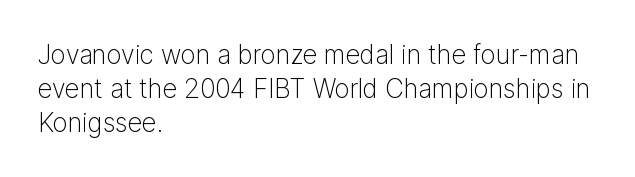
{"italic": "no", "bold": "no", "underline": "no", "align": "left", "line_spacing": "normal", "line_spacing_ratio": 1.3, "letter_spacing": "normal", "letter_spacing_em": 0.0, "glyph_px": 26}
